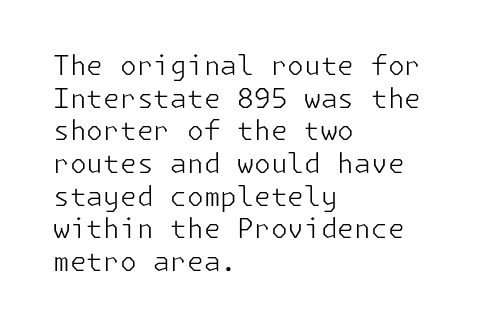
{"italic": "no", "bold": "no", "underline": "no", "align": "left", "line_spacing_ratio": 1.21, "letter_spacing": "normal", "letter_spacing_em": 0.0, "glyph_px": 27}
